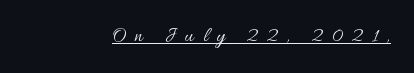
Q: Is the text bold? A: No.
Q: Is the text italic (slanted)? A: Yes.
Q: Is the text underlined? A: Yes.
Q: Is the spacing between letters normal or unusually wide? A: Unusually wide.
